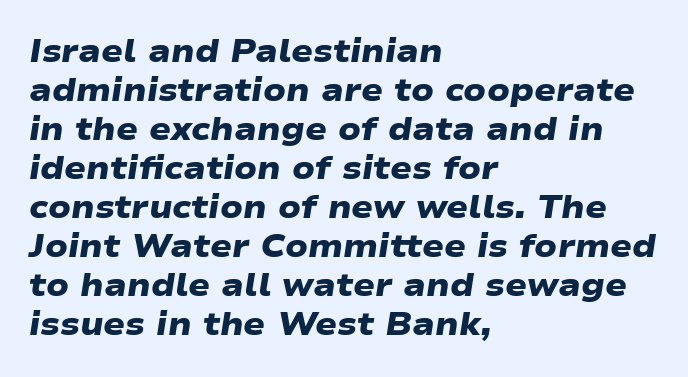
Q: Is the text bold? A: Yes.
Q: Is the typeface a serif or a sans-serif typeface? A: Sans-serif.
Q: Is the text underlined? A: No.
Q: How is the paragraph aligned? A: Left-aligned.
Q: Is the spacing between letters normal or unusually wide? A: Normal.
Q: Width (condensed, normal, or wide)? A: Wide.
Q: Stroke contrast? A: Low.
Q: x-height? A: Medium.
Q: Monospaced? A: No.
